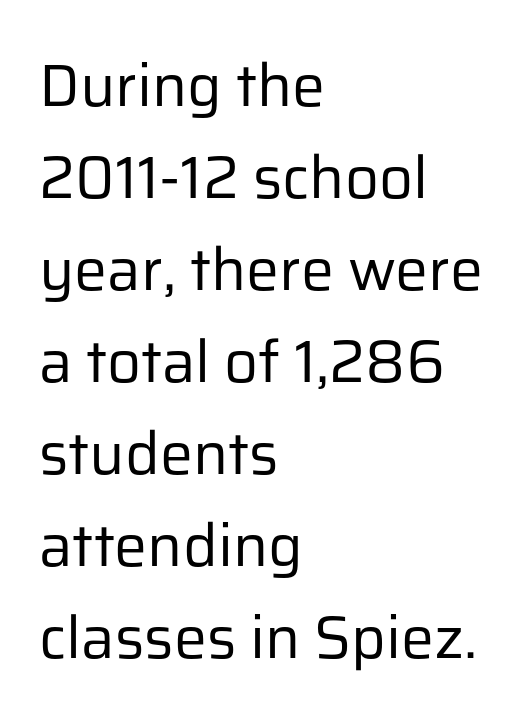
Lines of text with bare space underneath. When letters stand straight like this, we call the style roman or upright. How are the letters spaced? Ordinarily, with no added tracking. Weight: regular or lighter. Interline gaps are of average width in this sample.
